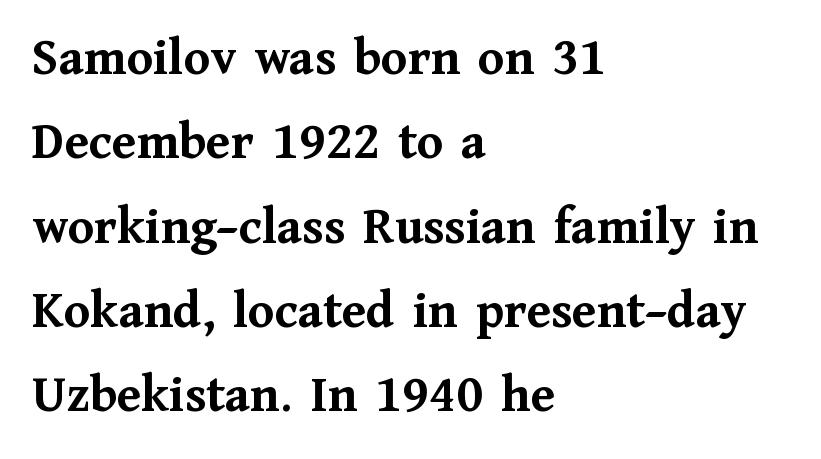
{"serif": "yes", "italic": "no", "bold": "yes", "weight": "semibold", "width": "normal", "stroke_contrast": "medium", "x_height": "medium", "monospaced": "no", "underline": "no", "align": "left", "line_spacing": "normal", "line_spacing_ratio": 1.59, "letter_spacing": "normal", "letter_spacing_em": 0.0, "glyph_px": 53}
